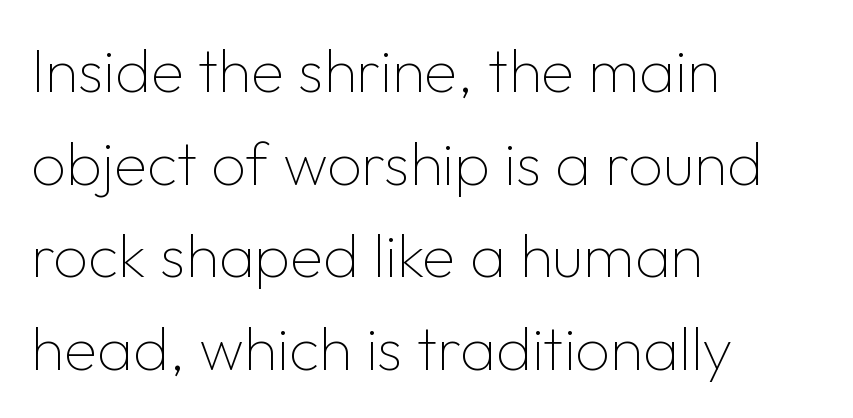
Q: Is the text bold? A: No.
Q: Is the text italic (slanted)? A: No, it is upright.
Q: Is the typeface a serif or a sans-serif typeface? A: Sans-serif.
Q: Is the text underlined? A: No.
Q: How is the paragraph aligned? A: Left-aligned.
Q: Is the spacing between letters normal or unusually wide? A: Normal.
Q: Is the spacing between lines tight, normal or loose? A: Normal.
Q: Width (condensed, normal, or wide)? A: Normal.
Q: Stroke contrast? A: Low.
Q: x-height? A: Medium.
Q: Monospaced? A: No.
